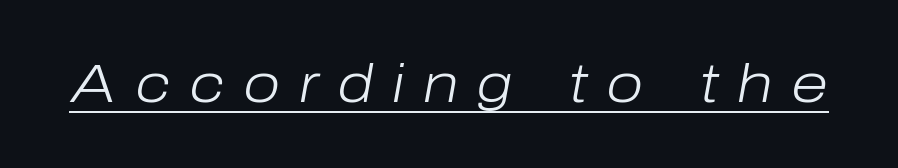
{"italic": "yes", "lean": "right", "slant_degrees": 10, "bold": "no", "weight": "light", "width": "normal", "stroke_contrast": "low", "x_height": "medium", "monospaced": "no", "underline": "yes", "letter_spacing": "wide", "letter_spacing_em": 0.34, "glyph_px": 54}
